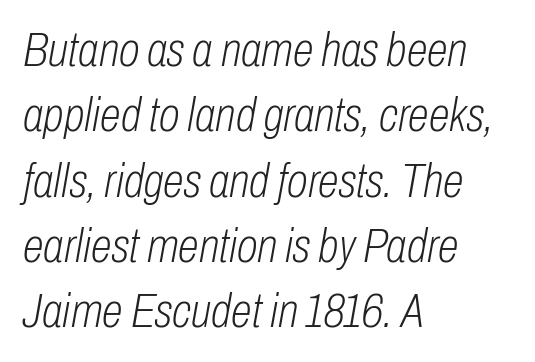
The letters advance in unequal steps, a hallmark of proportional type. Quick note: interline space is typical. Teacher's note: observe the even left margin — that is flush-left alignment. How are the letters spaced? Ordinarily, with no added tracking. The lettering tilts uniformly, giving the passage an italic look.
